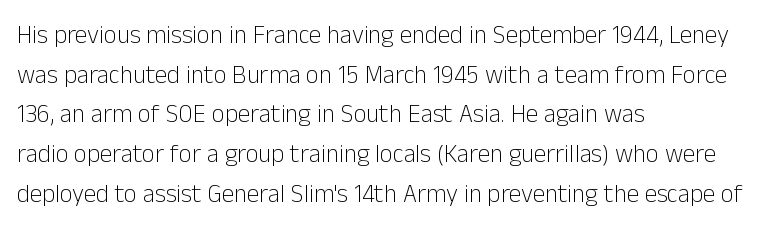
{"italic": "no", "bold": "no", "underline": "no", "align": "left", "line_spacing": "normal", "line_spacing_ratio": 1.59, "letter_spacing": "normal", "letter_spacing_em": 0.0, "glyph_px": 25}
